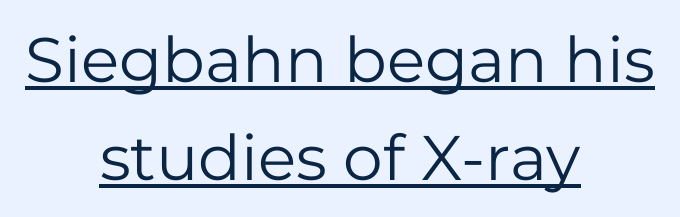
{"serif": "no", "italic": "no", "bold": "no", "weight": "regular", "width": "normal", "stroke_contrast": "low", "x_height": "medium", "monospaced": "no", "underline": "yes", "align": "center", "line_spacing": "normal", "line_spacing_ratio": 1.55, "letter_spacing": "normal", "letter_spacing_em": 0.0, "glyph_px": 63}
